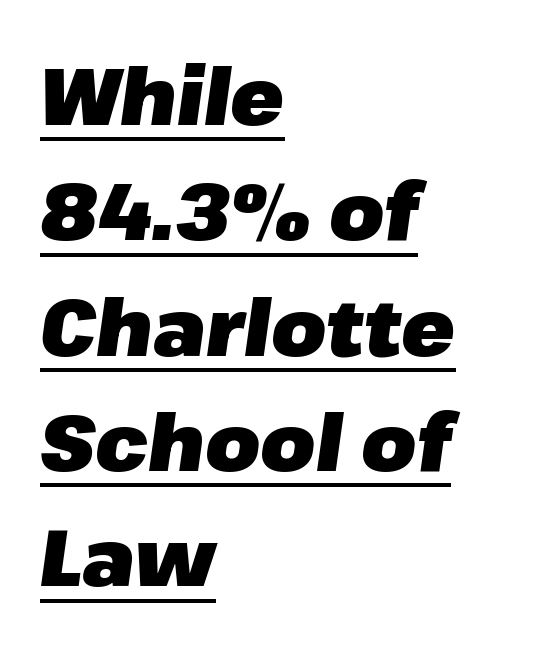
The passage shown is typed in a proportional face where columns would drift. A typographer would call this underscored text. These lines sit exactly where default settings would place them. The glyphs have the mass of a bold cut. Style check: oblique.
